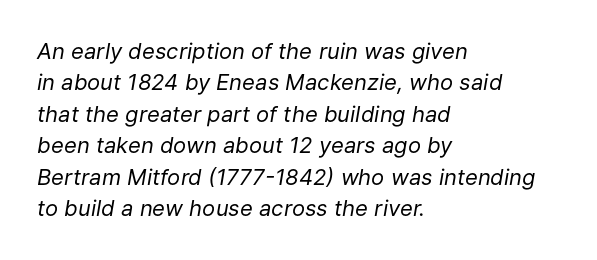
Q: Is the text bold? A: No.
Q: Is the text italic (slanted)? A: Yes, it leans right by about 9 degrees.
Q: Is the text underlined? A: No.
Q: How is the paragraph aligned? A: Left-aligned.
Q: Is the spacing between letters normal or unusually wide? A: Normal.
Q: Is the spacing between lines tight, normal or loose? A: Normal.
